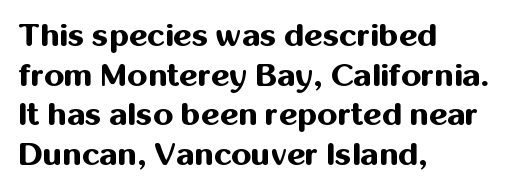
{"serif": "no", "italic": "no", "bold": "yes", "weight": "bold", "width": "normal", "stroke_contrast": "medium", "x_height": "medium", "monospaced": "no", "underline": "no", "align": "left", "line_spacing_ratio": 1.24, "letter_spacing": "normal", "letter_spacing_em": 0.0, "glyph_px": 32}
